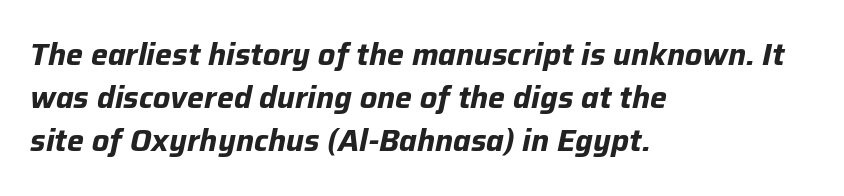
The image shows 30 px bold type, italic (leaning right); set left-aligned, normal line spacing (1.44x), normal letter spacing, not underlined; low stroke contrast and a medium x-height.
